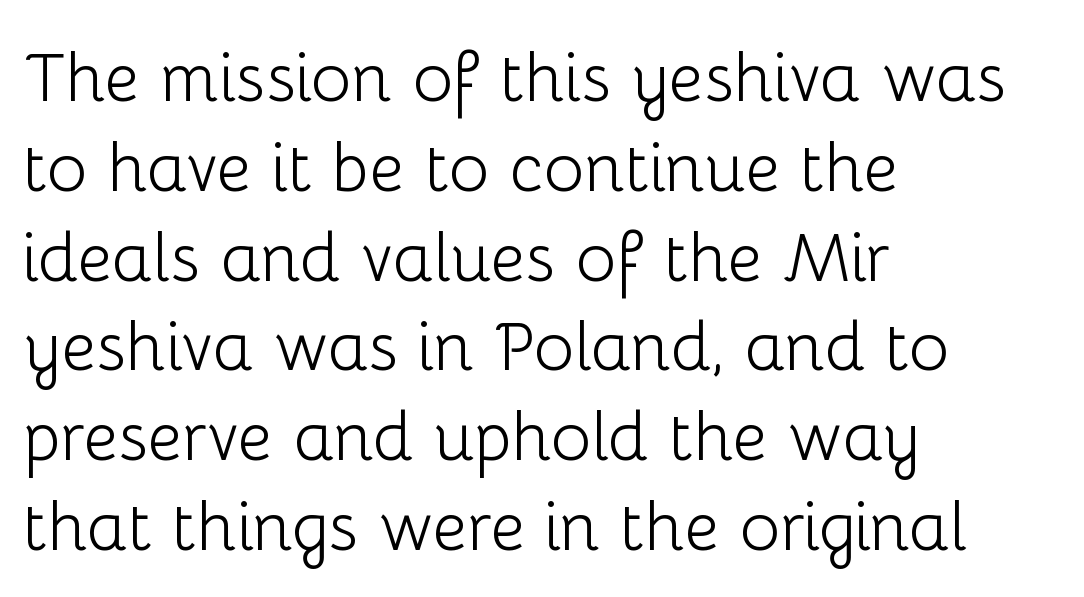
The image shows 68 px light sans-serif type, upright; set left-aligned, normal line spacing (1.32x), normal letter spacing, not underlined; low stroke contrast and a medium x-height.
